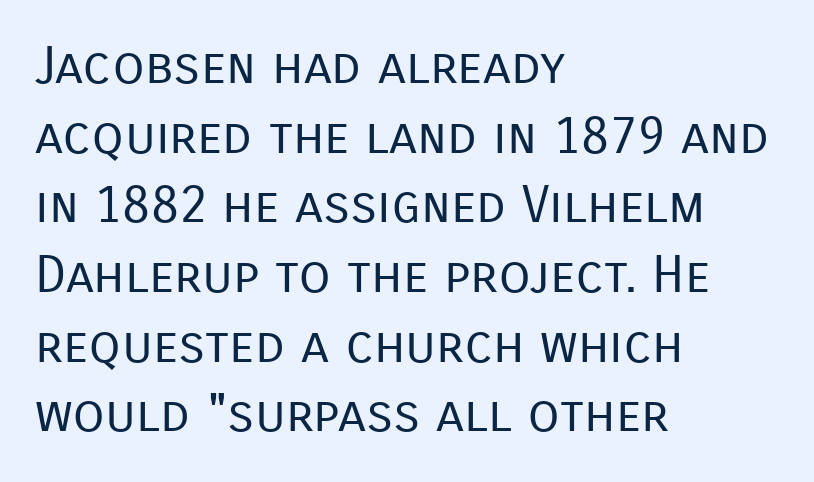
Q: Is the text bold? A: No.
Q: Is the text italic (slanted)? A: No, it is upright.
Q: Is the typeface a serif or a sans-serif typeface? A: Sans-serif.
Q: Is the text underlined? A: No.
Q: How is the paragraph aligned? A: Left-aligned.
Q: Is the spacing between letters normal or unusually wide? A: Normal.
Q: Is the spacing between lines tight, normal or loose? A: Normal.
Q: Width (condensed, normal, or wide)? A: Normal.
Q: Stroke contrast? A: Low.
Q: x-height? A: Medium.
Q: Monospaced? A: No.
